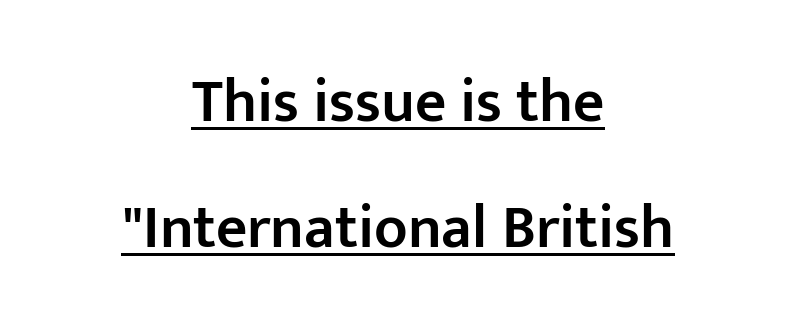
Is this a fixed-width face? No — the glyphs have proportional, varying widths. The typesetting leans somewhat heavy: a semibold. Widely set lines give the paragraph a tall, airy silhouette. Upright lettering throughout. The gaps between neighbouring characters are ordinary and unremarkable.
